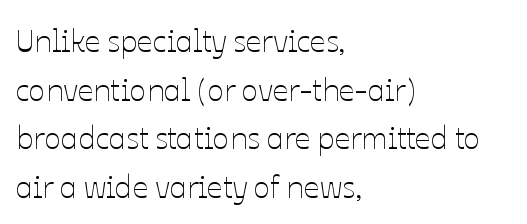
The image shows 31 px thin type, upright; set left-aligned, normal line spacing (1.57x), normal letter spacing, not underlined; low stroke contrast and a medium x-height.
